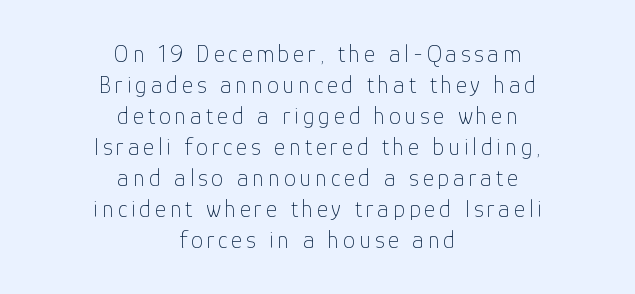
{"italic": "no", "bold": "no", "underline": "no", "align": "center", "line_spacing": "normal", "line_spacing_ratio": 1.29, "glyph_px": 24}
